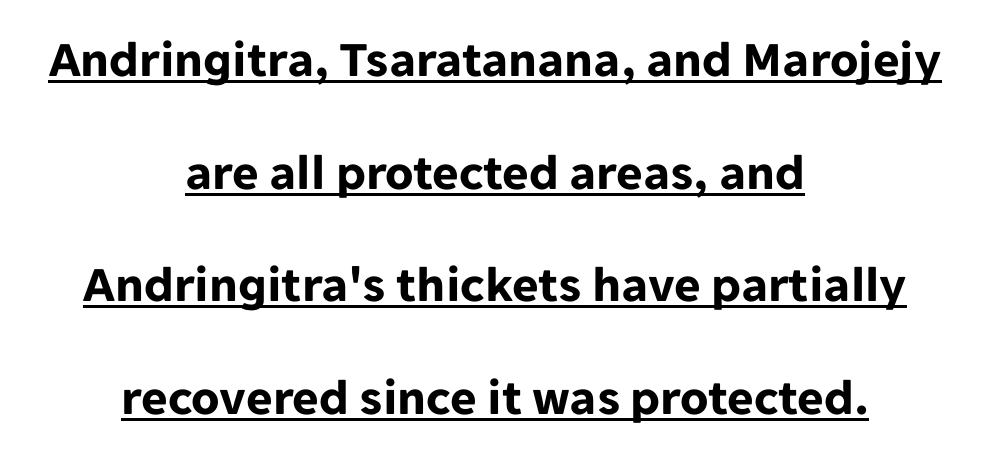
The image shows 51 px bold sans-serif type, upright; set centered, loose line spacing (2.21x), normal letter spacing, underlined; low stroke contrast and a medium x-height.
